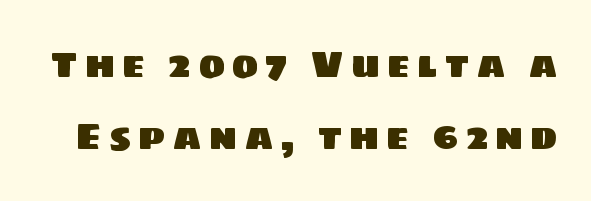
You can tell from the bare stems that sans-serif type was used. Think of a printed novel: that variable character pitch is what you see here. Honestly, there is no underline to notice here at all. These lines stand farther apart than default settings would place them.
